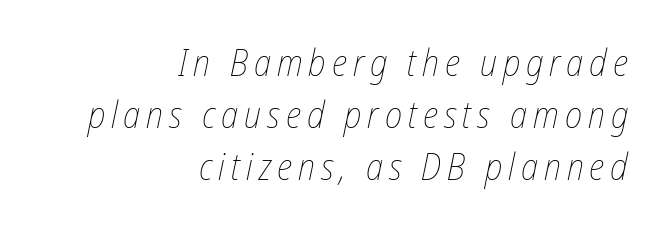
Q: Is the text bold? A: No.
Q: Is the text italic (slanted)? A: Yes, it leans right by about 12 degrees.
Q: Is the text underlined? A: No.
Q: How is the paragraph aligned? A: Right-aligned.
Q: Is the spacing between lines tight, normal or loose? A: Normal.
Q: Width (condensed, normal, or wide)? A: Condensed.
Q: Stroke contrast? A: Low.
Q: x-height? A: Medium.
Q: Monospaced? A: No.
